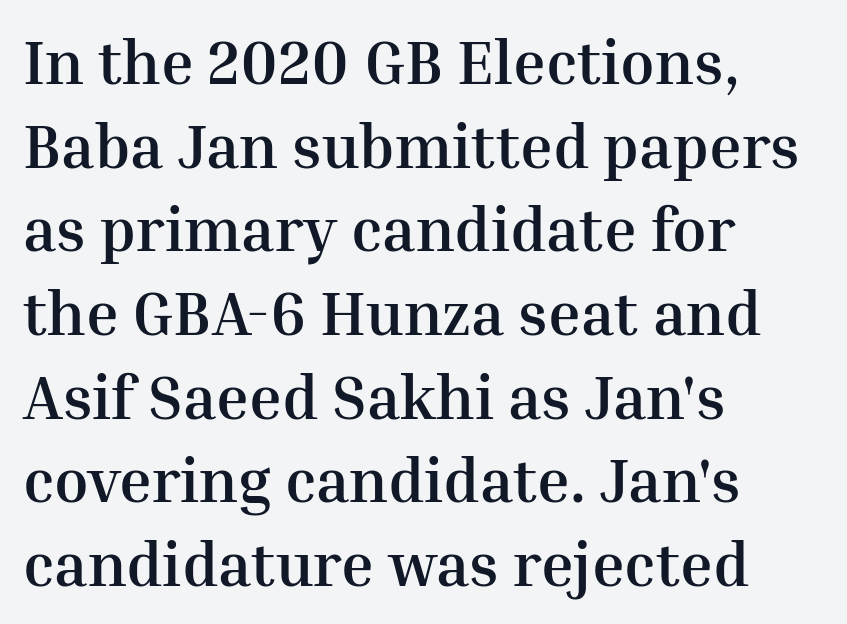
Q: Is the text bold? A: Yes.
Q: Is the text italic (slanted)? A: No, it is upright.
Q: Is the typeface a serif or a sans-serif typeface? A: Serif.
Q: Is the text underlined? A: No.
Q: How is the paragraph aligned? A: Left-aligned.
Q: Is the spacing between letters normal or unusually wide? A: Normal.
Q: Is the spacing between lines tight, normal or loose? A: Normal.
Q: Width (condensed, normal, or wide)? A: Normal.
Q: Stroke contrast? A: Medium.
Q: x-height? A: Medium.
Q: Monospaced? A: No.
